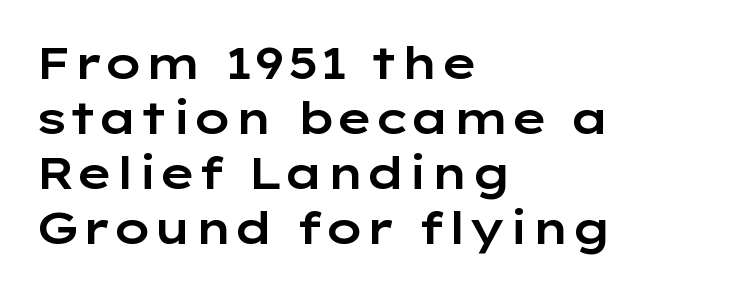
The image shows 44 px wide sans-serif type, upright; set left-aligned, normal line spacing (1.25x), normal letter spacing, not underlined; low stroke contrast and a medium x-height.
